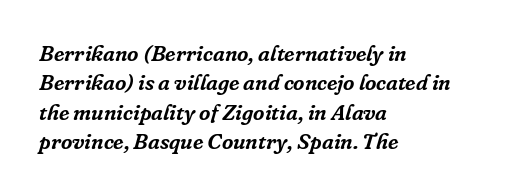
The foot of each line stays bare and open. Left-aligned paragraph, ragged on the right. Look at the tracking — it's just the regular setting, nothing added. Evenly set lines give the paragraph a standard silhouette. The text carries the slant typical of an italic or oblique font.
